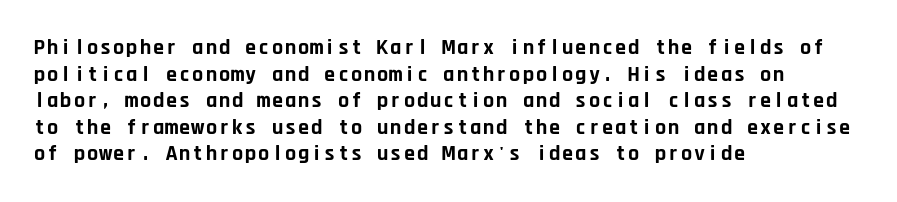
Q: Is the text bold? A: Yes.
Q: Is the text italic (slanted)? A: No, it is upright.
Q: Is the text underlined? A: No.
Q: How is the paragraph aligned? A: Left-aligned.
Q: Is the spacing between letters normal or unusually wide? A: Normal.
